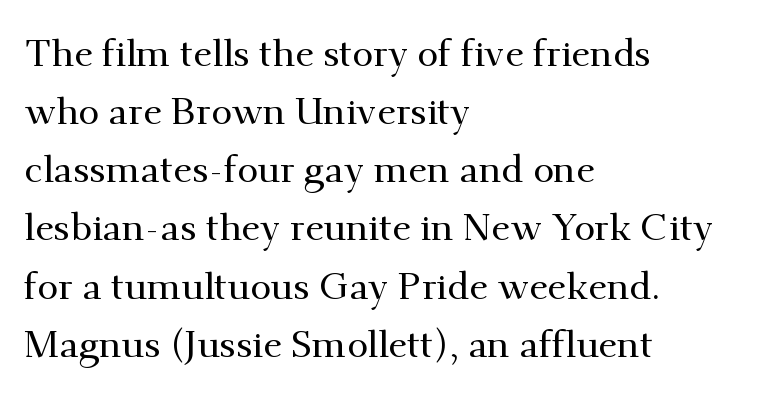
Character widths vary here, with narrow letters taking less room than wide ones. The specimen reads as upright at a glance. The type family on display is of the serif kind. The gap between lines stays unmarked. One glance says typical: line gaps are just what's usual.
